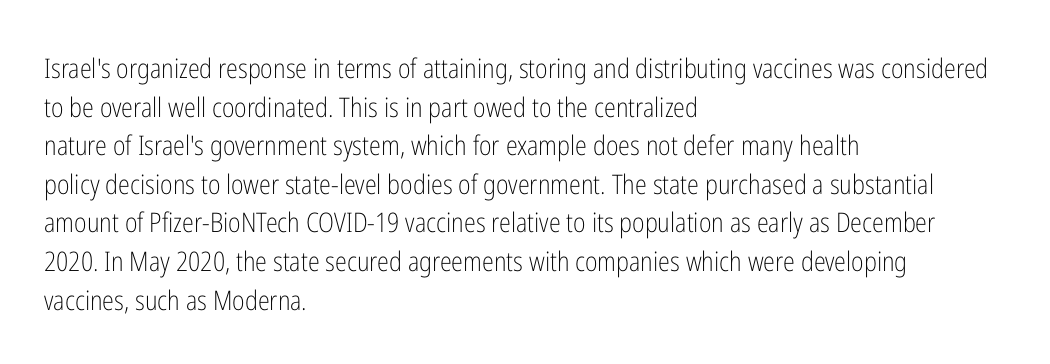
{"italic": "no", "bold": "no", "underline": "no", "align": "left", "line_spacing": "normal", "line_spacing_ratio": 1.43, "letter_spacing": "normal", "letter_spacing_em": 0.0, "glyph_px": 27}
